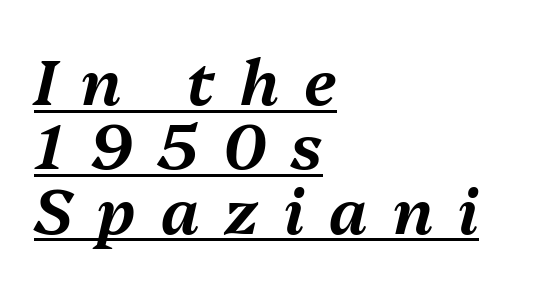
Q: Is the text italic (slanted)? A: Yes, it leans right by about 13 degrees.
Q: Is the text underlined? A: Yes.
Q: How is the paragraph aligned? A: Left-aligned.
Q: Is the spacing between letters normal or unusually wide? A: Unusually wide.
Q: Is the spacing between lines tight, normal or loose? A: Tight.
Q: Width (condensed, normal, or wide)? A: Normal.
Q: Stroke contrast? A: Medium.
Q: x-height? A: Medium.
Q: Monospaced? A: No.
